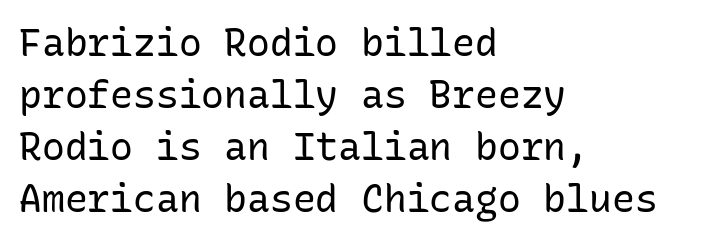
{"serif": "no", "italic": "no", "bold": "no", "weight": "regular", "width": "normal", "stroke_contrast": "low", "x_height": "medium", "monospaced": "yes", "underline": "no", "align": "left", "line_spacing": "normal", "line_spacing_ratio": 1.37, "letter_spacing": "normal", "letter_spacing_em": 0.0, "glyph_px": 38}
